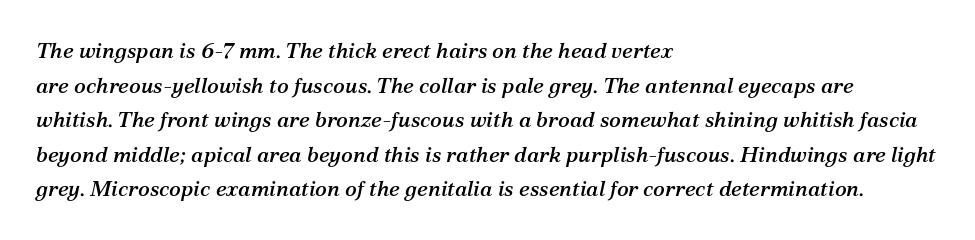
Compared with typical paragraphs, the rows here are spaced about the same. The rag falls on the right side of this text block. Glance below the letters and you will spot only blank space. This sample uses an oblique cut, with every glyph tilted off the vertical. The passage shown has conventional tracking throughout.
